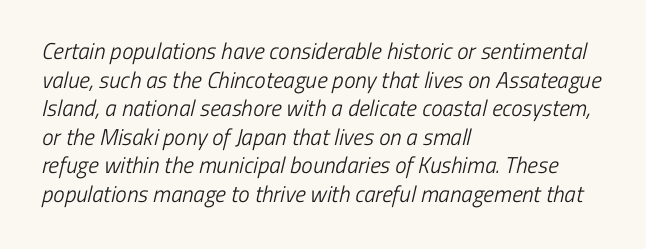
The image shows 23 px text type; set left-aligned, line spacing 1.24x, normal letter spacing, not underlined.
